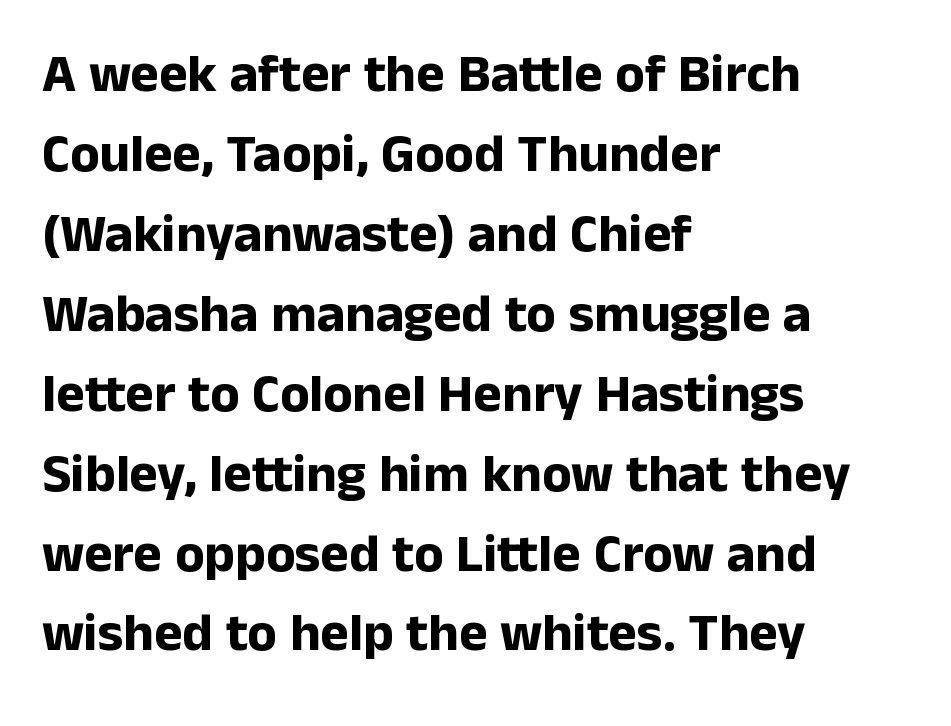
The image shows 54 px bold sans-serif type, upright; set left-aligned, normal line spacing (1.48x), normal letter spacing, not underlined; low stroke contrast and a medium x-height.
